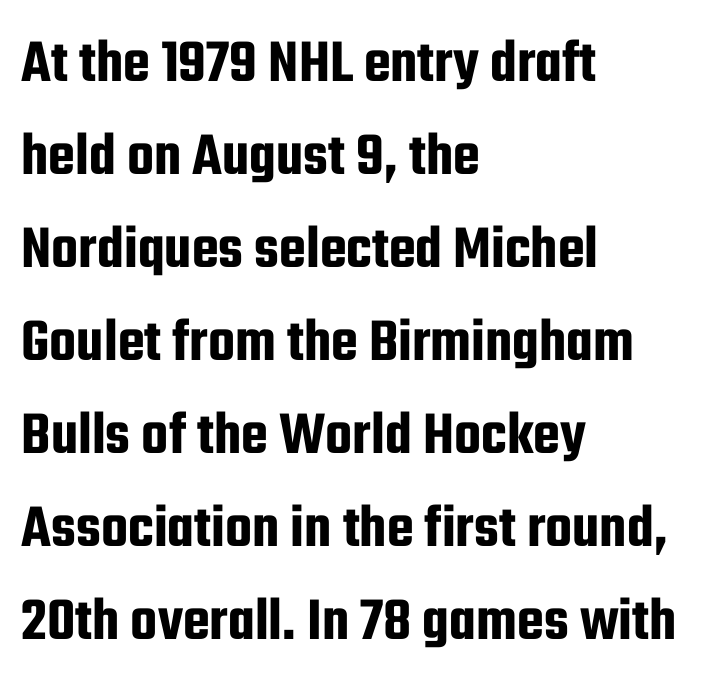
Vertical spacing — default. The face used here is proportionally spaced, like ordinary book or web type. A typesetter would call this zero additional tracking. This is sans-serif lettering, the kind often seen on screens and signage. The words here are not underlined. A classic flush-left, rag-right setting is used for this passage.
